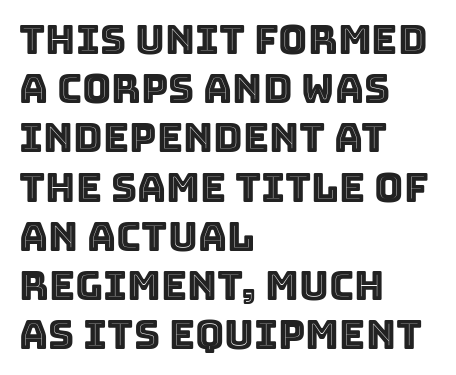
{"italic": "no", "width": "normal", "x_height": "large", "monospaced": "no", "underline": "no", "align": "left", "line_spacing_ratio": 1.23, "letter_spacing": "normal", "letter_spacing_em": 0.0, "glyph_px": 40}
